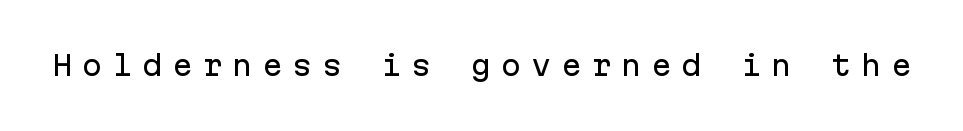
Vertical strokes here are truly vertical. Clear beneath every line of the passage. Does extra space separate the letters? Yes, quite a lot of it.
